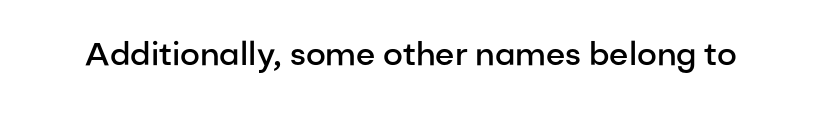
{"serif": "no", "italic": "no", "bold": "semi", "weight": "semibold", "width": "normal", "stroke_contrast": "low", "x_height": "medium", "monospaced": "no", "underline": "no", "letter_spacing": "normal", "letter_spacing_em": 0.0, "glyph_px": 32}
